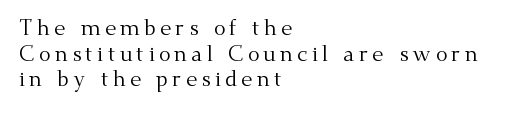
Q: Is the text bold? A: No.
Q: Is the text italic (slanted)? A: No, it is upright.
Q: Is the text underlined? A: No.
Q: How is the paragraph aligned? A: Left-aligned.
